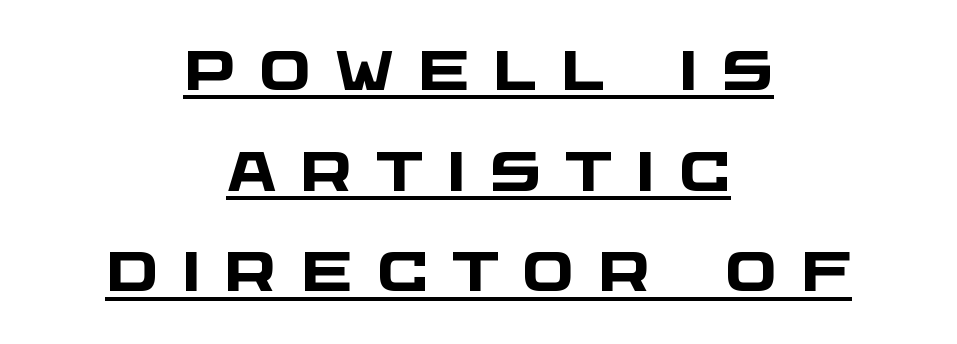
The image shows 55 px heavy, wide sans-serif type; set centered, line spacing 1.83x, unusually wide letter spacing (+0.43 em), underlined; low stroke contrast and a large x-height.
